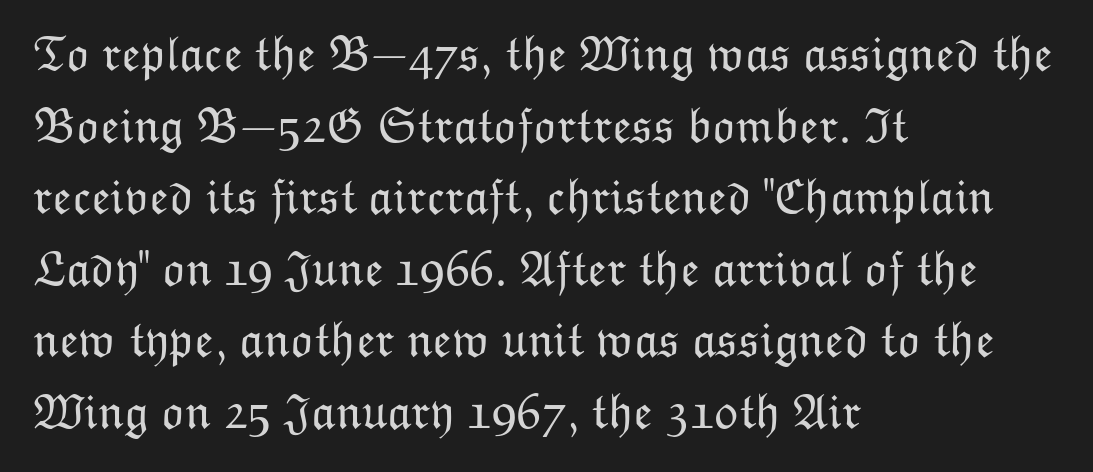
{"italic": "no", "bold": "no", "weight": "light", "width": "normal", "stroke_contrast": "low", "x_height": "medium", "monospaced": "no", "underline": "no", "align": "left", "line_spacing": "normal", "line_spacing_ratio": 1.46, "letter_spacing": "normal", "letter_spacing_em": 0.0, "glyph_px": 49}
